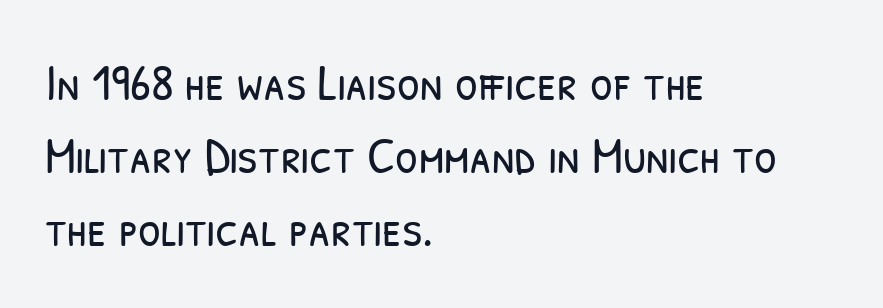
The image shows 52 px light, condensed sans-serif type; set left-aligned, normal line spacing (1.4x), normal letter spacing, not underlined; low stroke contrast and a medium x-height.
